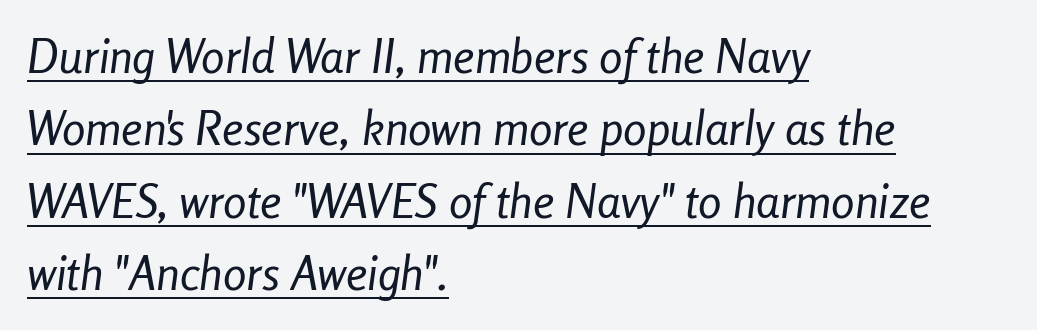
The letterforms sit shoulder to shoulder at normal distance. This sample uses an oblique cut, with every glyph tilted off the vertical. Each letter keeps its own natural width here, so spacing adapts to shape. Left-aligned paragraph, ragged on the right. The passage shown is underscored from start to finish. The strokes are not fattened; the text isn't bold.
